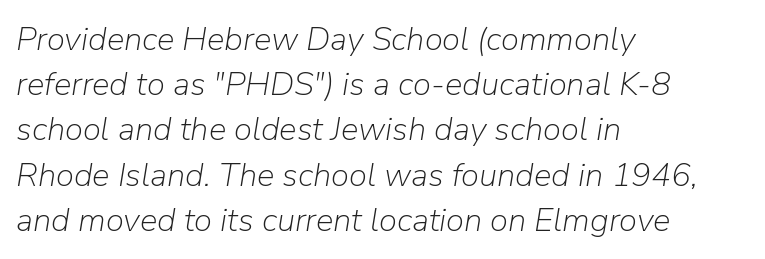
{"italic": "yes", "lean": "right", "slant_degrees": 9, "bold": "no", "weight": "light", "width": "normal", "stroke_contrast": "low", "x_height": "medium", "monospaced": "no", "underline": "no", "align": "left", "line_spacing": "normal", "line_spacing_ratio": 1.37, "letter_spacing": "normal", "letter_spacing_em": 0.0, "glyph_px": 33}
